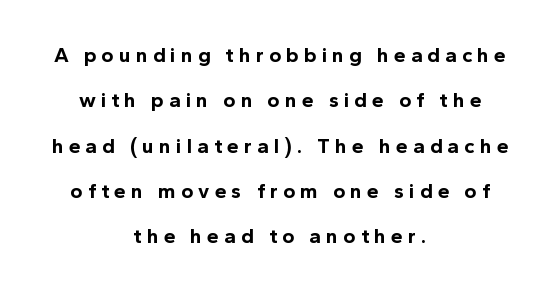
Q: Is the text bold? A: Yes.
Q: Is the text italic (slanted)? A: No, it is upright.
Q: Is the text underlined? A: No.
Q: How is the paragraph aligned? A: Centered.
Q: Is the spacing between letters normal or unusually wide? A: Unusually wide.
Q: Is the spacing between lines tight, normal or loose? A: Loose.
